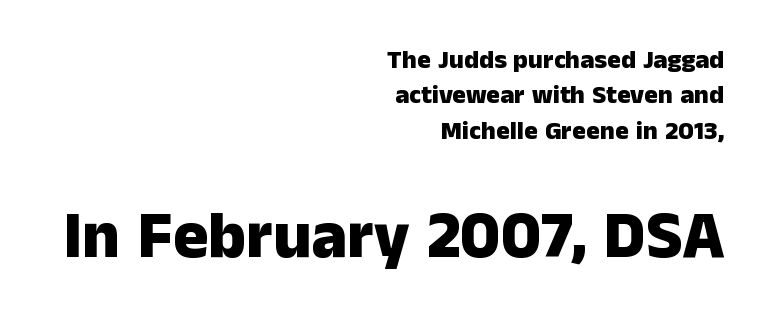
The image shows 66 px heavy sans-serif type, upright; set right-aligned, normal line spacing (1.36x), normal letter spacing, not underlined; the second (bottom) block is 2.54x larger; low stroke contrast and a medium x-height.
